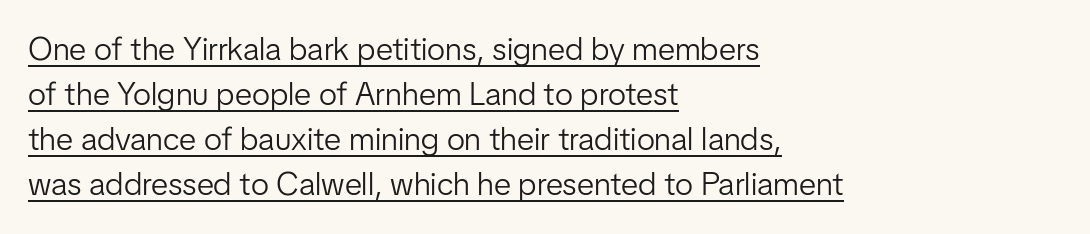
The line-height multiplier appears to be the usual default. Where is the straight margin? On the left. This is sans-serif lettering, the kind often seen on screens and signage. Notice how a bar underscores the lettering throughout.
